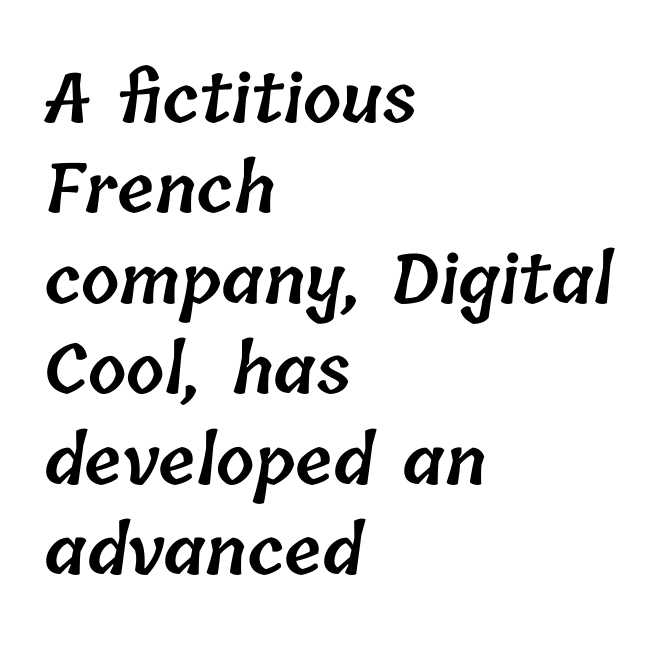
The image shows 68 px semibold type; set left-aligned, normal line spacing (1.33x), normal letter spacing, not underlined; low stroke contrast and a medium x-height.
